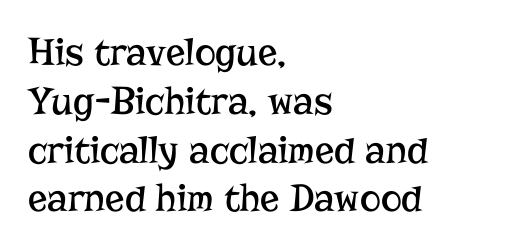
Q: Is the text bold? A: No.
Q: Is the text italic (slanted)? A: No, it is upright.
Q: Is the typeface a serif or a sans-serif typeface? A: Serif.
Q: Is the text underlined? A: No.
Q: How is the paragraph aligned? A: Left-aligned.
Q: Is the spacing between letters normal or unusually wide? A: Normal.
Q: Width (condensed, normal, or wide)? A: Normal.
Q: Stroke contrast? A: Low.
Q: x-height? A: Medium.
Q: Monospaced? A: No.
